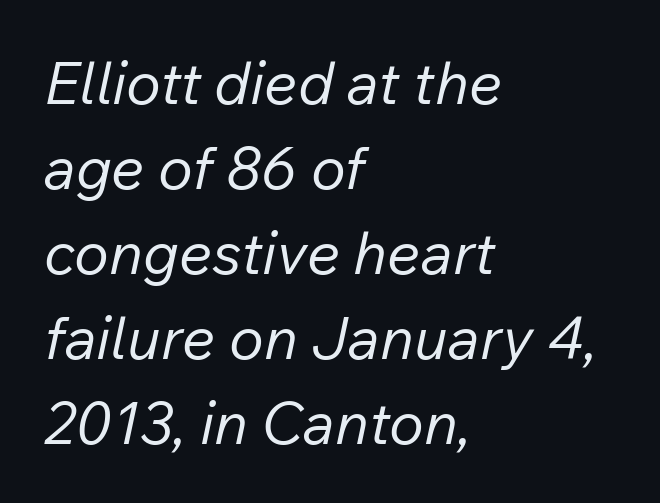
The paragraph has a hard left edge and a soft right edge. The passage shown is not underscored anywhere. The face used here is proportionally spaced, like ordinary book or web type. A quiet, ordinary-to-light weight characterises the typeface. These lines keep a tight, regular rhythm from letter to letter.
